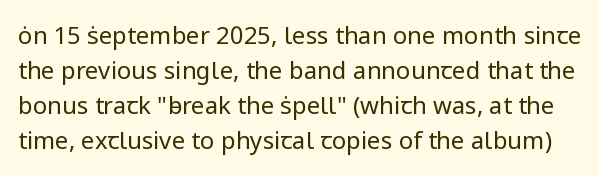
The image shows 24 px text type, upright; set normal line spacing (1.46x), normal letter spacing, not underlined.
